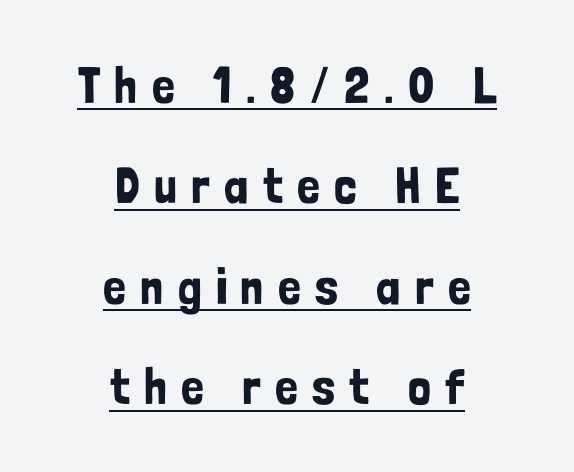
Q: Is the text italic (slanted)? A: No, it is upright.
Q: Is the typeface a serif or a sans-serif typeface? A: Sans-serif.
Q: Is the text underlined? A: Yes.
Q: How is the paragraph aligned? A: Centered.
Q: Is the spacing between letters normal or unusually wide? A: Unusually wide.
Q: Is the spacing between lines tight, normal or loose? A: Loose.
Q: Width (condensed, normal, or wide)? A: Condensed.
Q: Stroke contrast? A: Low.
Q: x-height? A: Medium.
Q: Monospaced? A: No.
